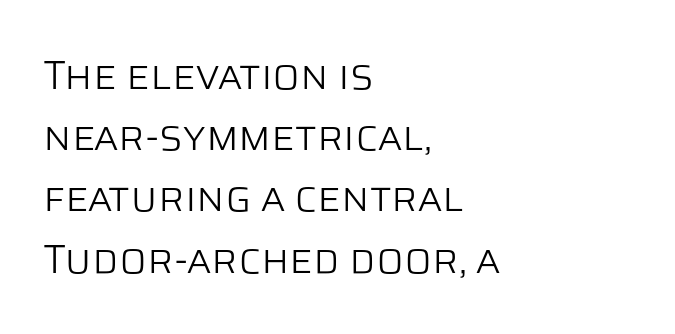
The image shows 40 px light sans-serif type, upright; set left-aligned, normal line spacing (1.53x), normal letter spacing, not underlined; low stroke contrast and a large x-height.
